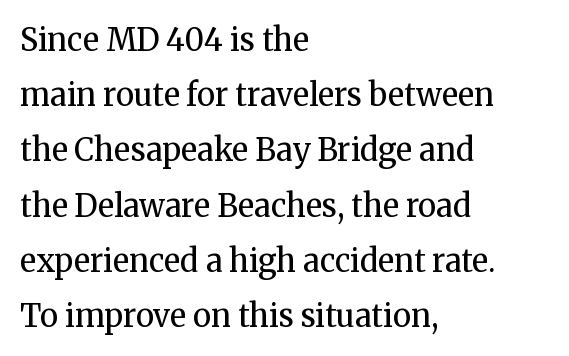
The image shows 31 px regular-weight serif type, upright; set left-aligned, line spacing 1.78x, normal letter spacing, not underlined; medium stroke contrast and a medium x-height.
